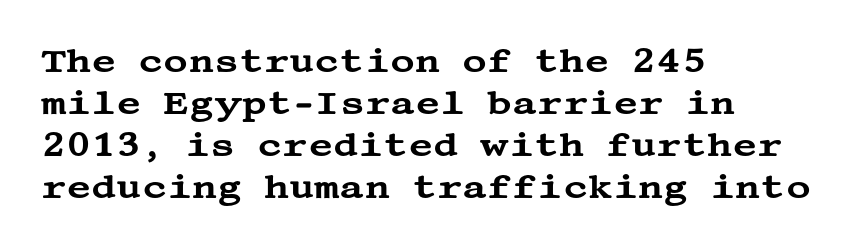
{"serif": "yes", "italic": "no", "width": "wide", "stroke_contrast": "medium", "x_height": "large", "underline": "no", "align": "left", "line_spacing_ratio": 1.24, "letter_spacing": "normal", "letter_spacing_em": 0.0, "glyph_px": 34}
